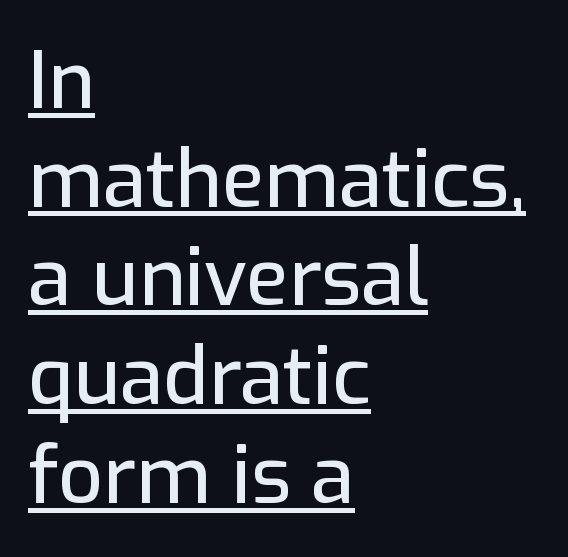
The image shows 79 px sans-serif type, upright; set left-aligned, normal line spacing (1.25x), normal letter spacing, underlined; low stroke contrast and a medium x-height.
